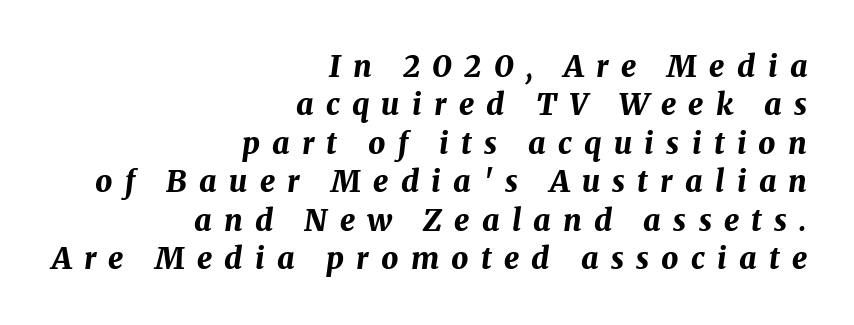
Q: Is the text bold? A: Yes.
Q: Is the text italic (slanted)? A: Yes, it leans right by about 8 degrees.
Q: Is the text underlined? A: No.
Q: How is the paragraph aligned? A: Right-aligned.
Q: Is the spacing between letters normal or unusually wide? A: Unusually wide.
Q: Is the spacing between lines tight, normal or loose? A: Normal.
Q: Width (condensed, normal, or wide)? A: Normal.
Q: Stroke contrast? A: Medium.
Q: x-height? A: Medium.
Q: Monospaced? A: No.
